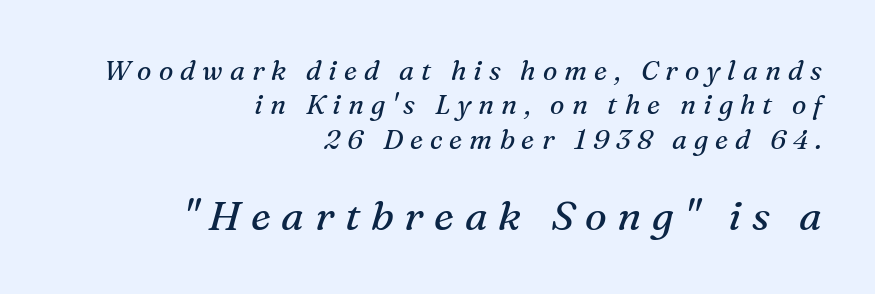
Type without underlining. This sample keeps an unexceptional amount of space between lines. Classification — serif. Characters follow at a spacing far wider than the type designer built in.
